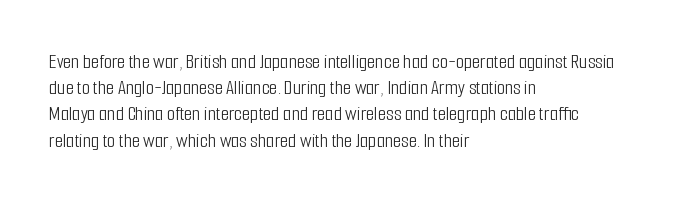
Q: Is the text bold? A: No.
Q: Is the text italic (slanted)? A: No, it is upright.
Q: Is the text underlined? A: No.
Q: How is the paragraph aligned? A: Left-aligned.
Q: Is the spacing between letters normal or unusually wide? A: Normal.
Q: Is the spacing between lines tight, normal or loose? A: Normal.
